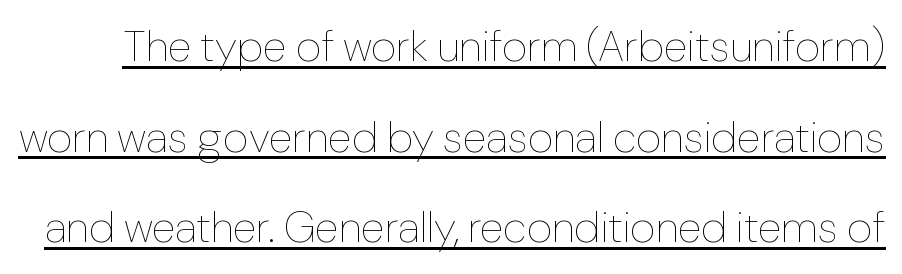
{"italic": "no", "bold": "no", "weight": "thin", "width": "normal", "stroke_contrast": "low", "x_height": "medium", "monospaced": "no", "underline": "yes", "line_spacing": "loose", "line_spacing_ratio": 2.06, "letter_spacing": "normal", "letter_spacing_em": 0.0, "glyph_px": 44}
